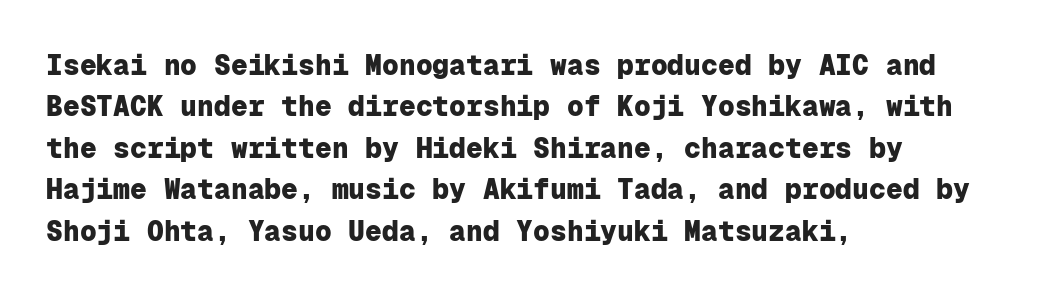
{"serif": "no", "italic": "no", "bold": "yes", "weight": "heavy", "width": "normal", "stroke_contrast": "low", "x_height": "medium", "monospaced": "yes", "underline": "no", "align": "left", "line_spacing": "normal", "line_spacing_ratio": 1.48, "letter_spacing": "normal", "letter_spacing_em": 0.0, "glyph_px": 28}
